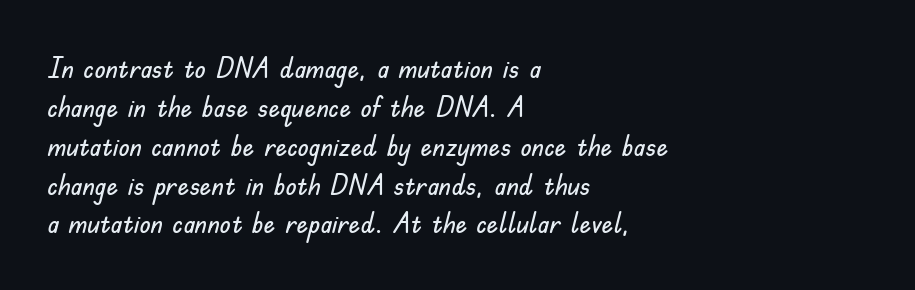
The image shows 29 px sans-serif type; set left-aligned, normal line spacing (1.34x), normal letter spacing, not underlined; low stroke contrast and a small x-height.
